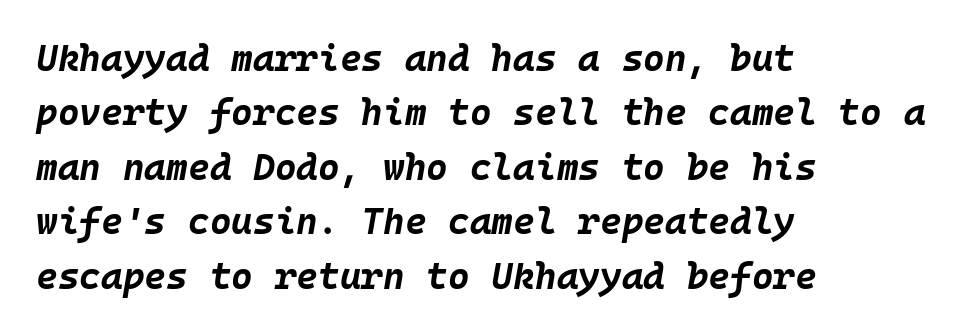
The image shows 37 px bold type, italic (leaning right), monospaced; set left-aligned, normal line spacing (1.47x), normal letter spacing, not underlined; low stroke contrast and a large x-height.
